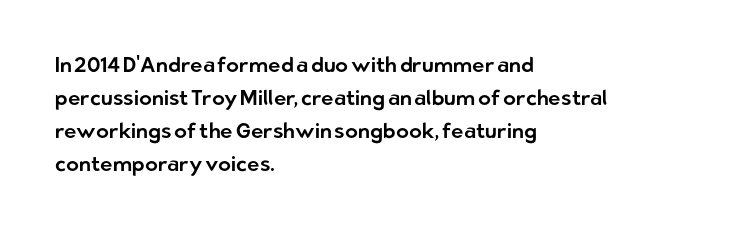
Q: Is the text italic (slanted)? A: No, it is upright.
Q: Is the text underlined? A: No.
Q: How is the paragraph aligned? A: Left-aligned.
Q: Is the spacing between letters normal or unusually wide? A: Normal.
Q: Is the spacing between lines tight, normal or loose? A: Normal.
